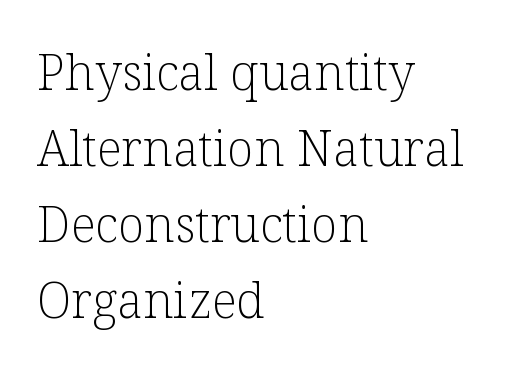
Weight class: somewhere from thin through regular. The face used here is proportionally spaced, like ordinary book or web type. Tracking value appears to be zero — textbook default spacing. Notice how the passage keeps a crisp vertical edge on the left only.
